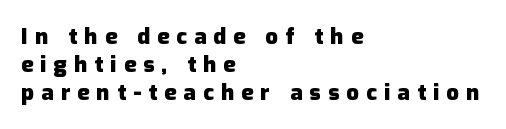
Q: Is the text bold? A: Yes.
Q: Is the text italic (slanted)? A: No, it is upright.
Q: Is the text underlined? A: No.
Q: How is the paragraph aligned? A: Left-aligned.
Q: Is the spacing between letters normal or unusually wide? A: Unusually wide.
Q: Is the spacing between lines tight, normal or loose? A: Normal.
